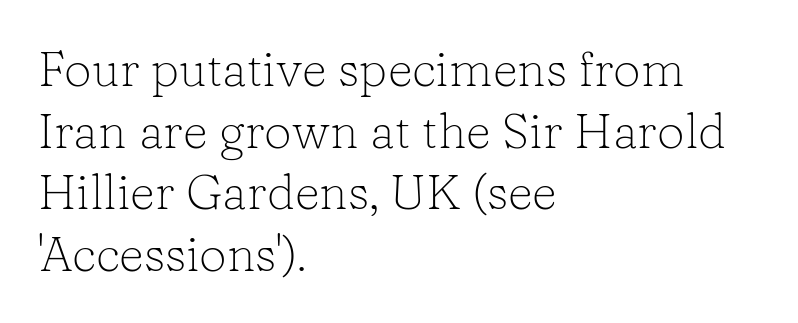
{"serif": "yes", "italic": "no", "bold": "no", "weight": "light", "width": "normal", "stroke_contrast": "low", "x_height": "medium", "monospaced": "no", "underline": "no", "align": "left", "line_spacing": "normal", "line_spacing_ratio": 1.26, "letter_spacing": "normal", "letter_spacing_em": 0.0, "glyph_px": 49}
